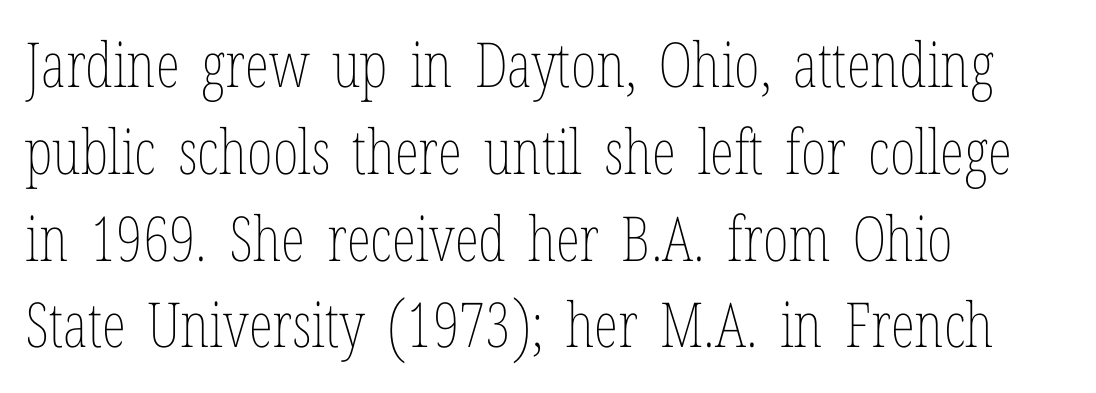
{"italic": "no", "bold": "no", "weight": "thin", "width": "condensed", "stroke_contrast": "low", "x_height": "medium", "monospaced": "no", "underline": "no", "align": "left", "line_spacing": "normal", "line_spacing_ratio": 1.4, "letter_spacing": "normal", "letter_spacing_em": 0.0, "glyph_px": 62}
